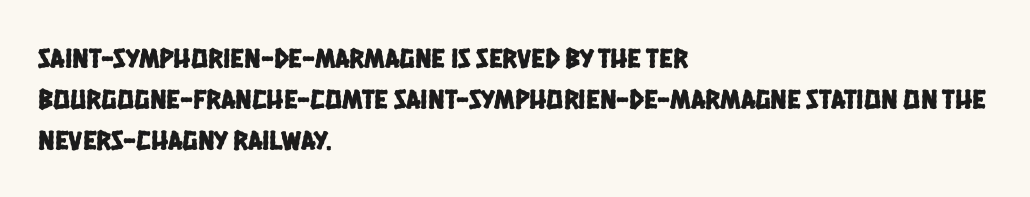
Q: Is the typeface a serif or a sans-serif typeface? A: Sans-serif.
Q: Is the text underlined? A: No.
Q: How is the paragraph aligned? A: Left-aligned.
Q: Is the spacing between letters normal or unusually wide? A: Normal.
Q: Is the spacing between lines tight, normal or loose? A: Normal.
Q: Width (condensed, normal, or wide)? A: Condensed.
Q: Stroke contrast? A: Low.
Q: x-height? A: Large.
Q: Monospaced? A: No.
